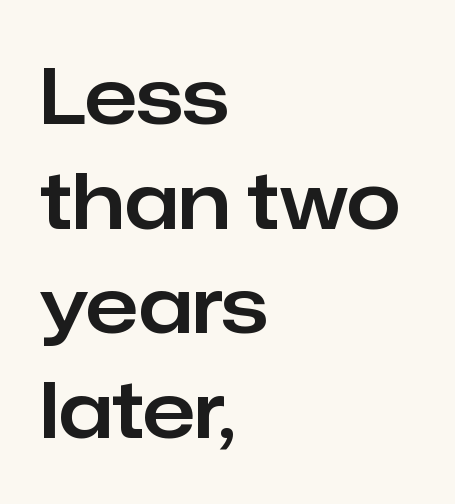
{"serif": "no", "italic": "no", "width": "normal", "stroke_contrast": "low", "x_height": "medium", "monospaced": "no", "underline": "no", "align": "left", "line_spacing": "normal", "line_spacing_ratio": 1.36, "letter_spacing": "normal", "letter_spacing_em": 0.0, "glyph_px": 77}
